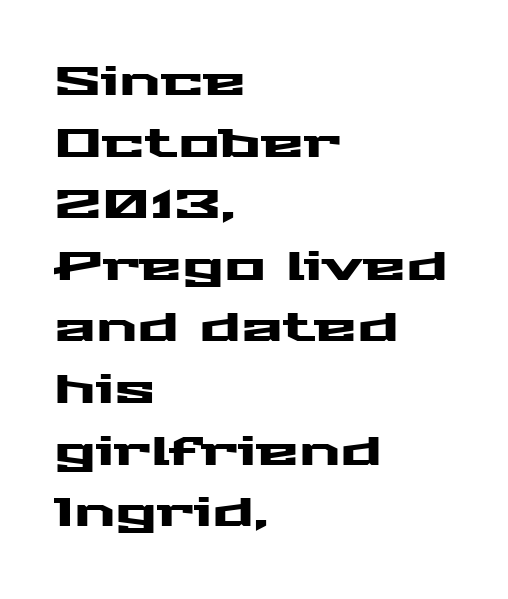
Q: Is the text italic (slanted)? A: No, it is upright.
Q: Is the typeface a serif or a sans-serif typeface? A: Sans-serif.
Q: Is the text underlined? A: No.
Q: How is the paragraph aligned? A: Left-aligned.
Q: Is the spacing between letters normal or unusually wide? A: Normal.
Q: Is the spacing between lines tight, normal or loose? A: Normal.
Q: Width (condensed, normal, or wide)? A: Wide.
Q: Stroke contrast? A: Medium.
Q: x-height? A: Medium.
Q: Monospaced? A: No.
